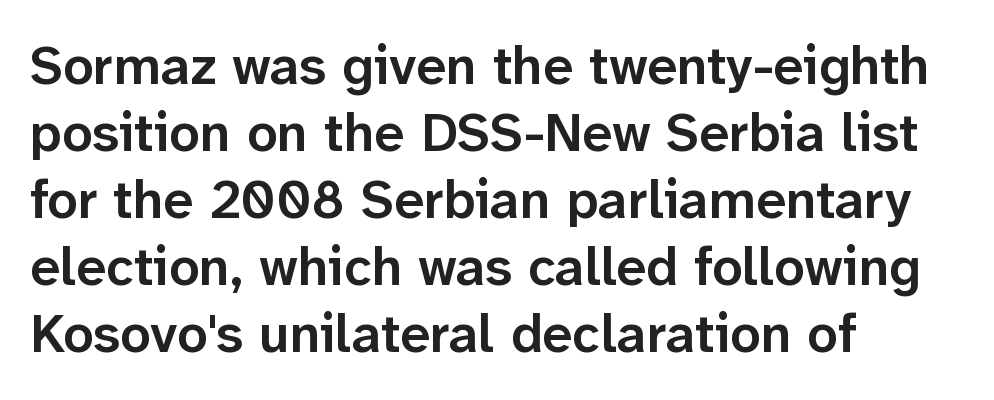
I'd describe the lettering as semibold — firm but not a full bold. The passage shown is typed in a proportional face where columns would drift. Left-aligned paragraph, ragged on the right. Designer's note — italics off, roman on.
